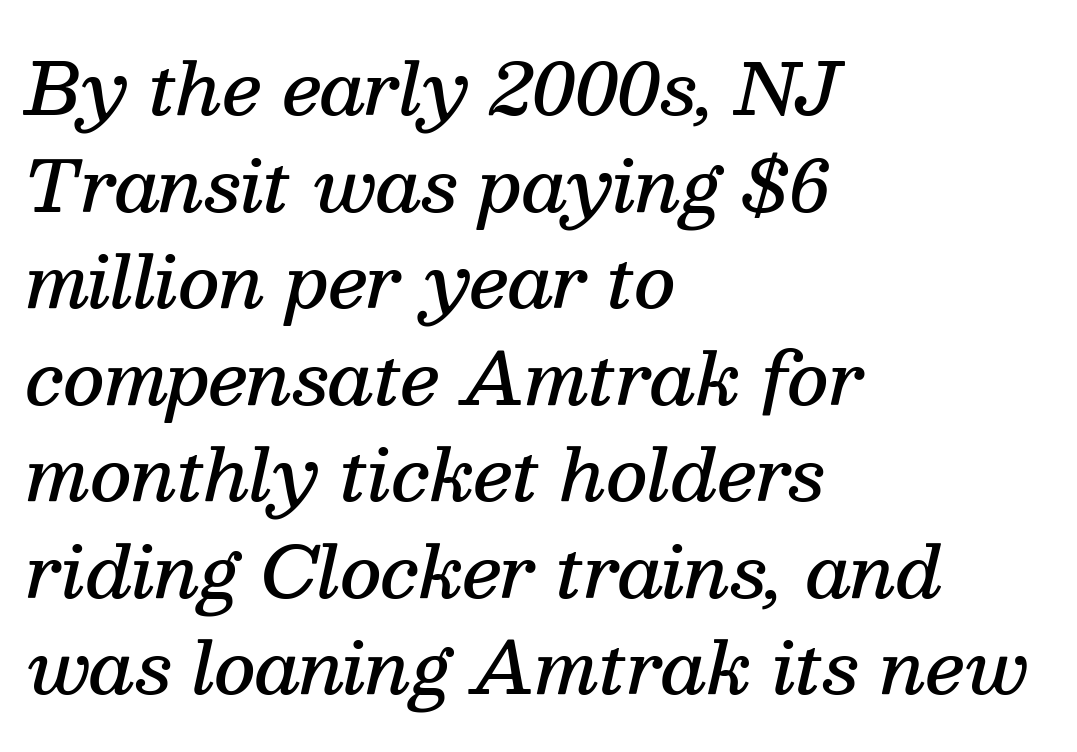
The image shows 71 px semibold serif type, italic (leaning right); set left-aligned, normal line spacing (1.36x), normal letter spacing, not underlined; medium stroke contrast and a medium x-height.
